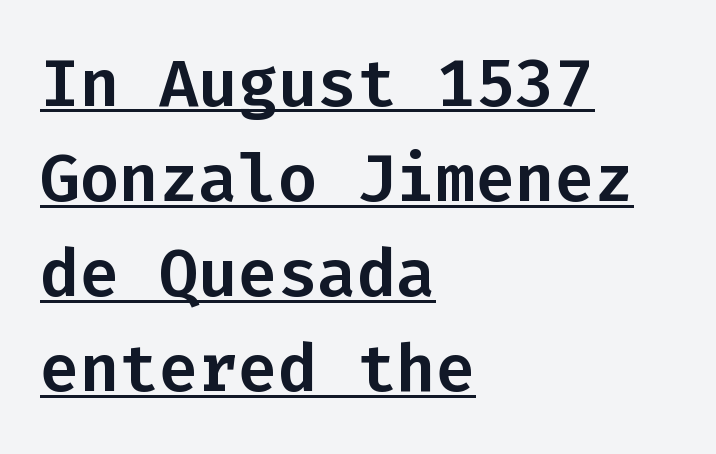
Stroke terminals: plain, sans-serif. No extra tracking has been applied to these lines. Students, observe the line beneath the letters — that is underlining. Reading down the column, the eye jumps a familiar distance to each next line. Where is the straight margin? On the left.
